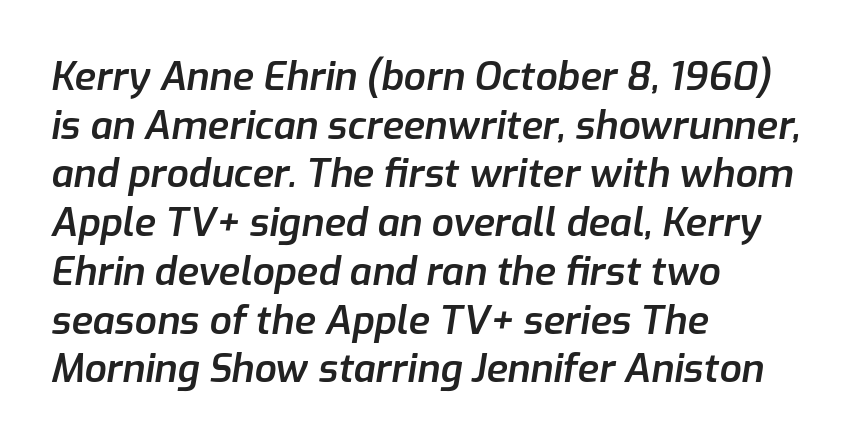
{"italic": "yes", "lean": "right", "slant_degrees": 9, "bold": "semi", "weight": "semibold", "width": "normal", "stroke_contrast": "low", "x_height": "medium", "monospaced": "no", "underline": "no", "align": "left", "line_spacing": "normal", "line_spacing_ratio": 1.25, "letter_spacing": "normal", "letter_spacing_em": 0.0, "glyph_px": 39}
